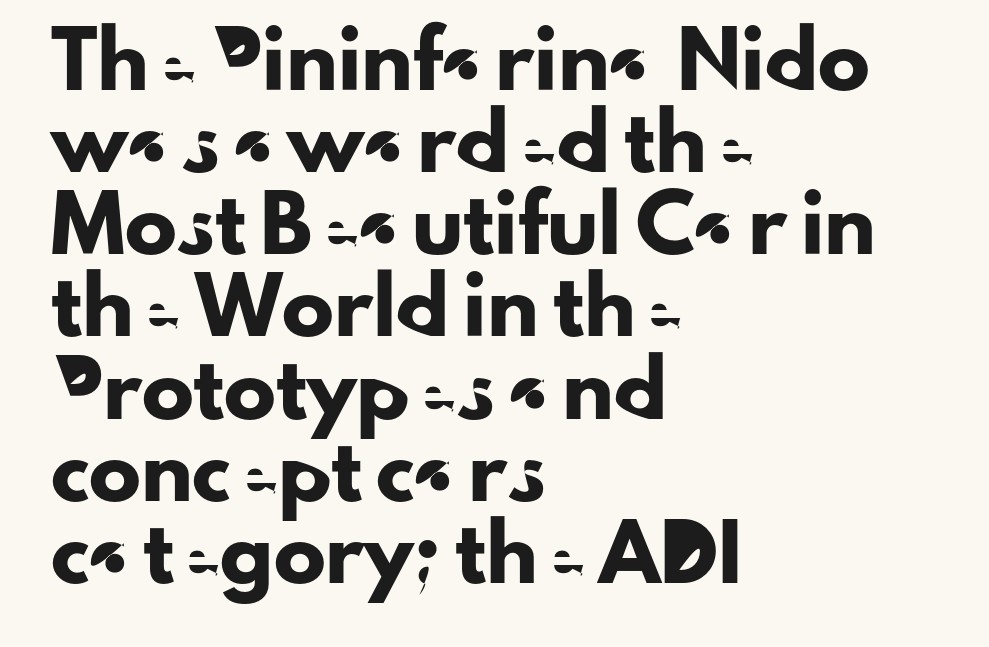
The image shows 52 px sans-serif type, upright; set left-aligned, normal line spacing (1.58x), normal letter spacing, not underlined; low stroke contrast and a small x-height.
